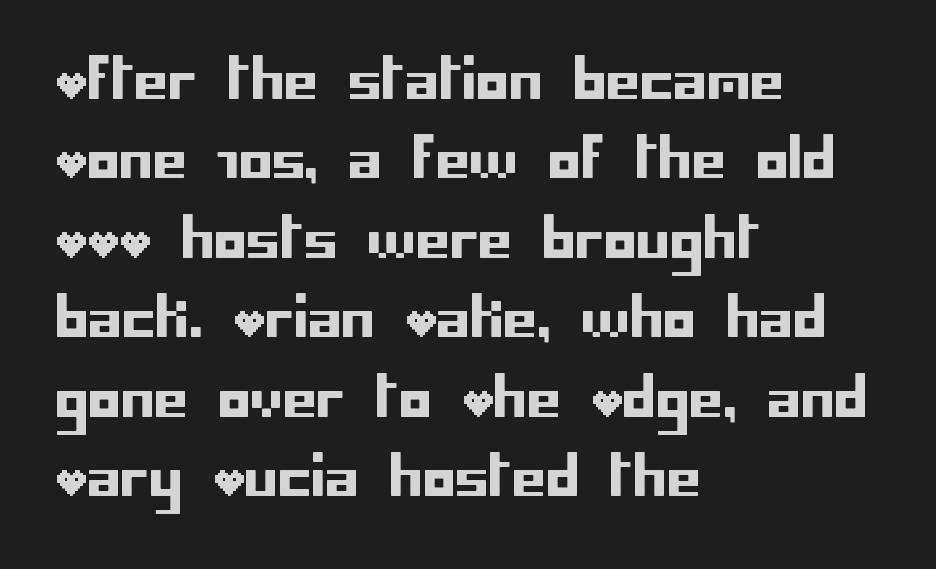
The image shows 54 px sans-serif type, upright; set left-aligned, normal line spacing (1.47x), normal letter spacing, not underlined; low stroke contrast and a large x-height.
